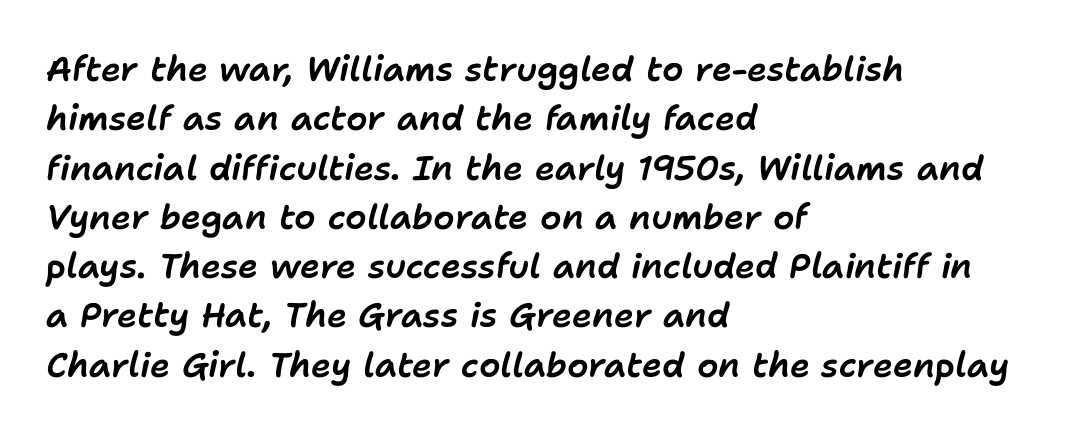
Q: Is the text italic (slanted)? A: Yes, it leans right by about 11 degrees.
Q: Is the text underlined? A: No.
Q: How is the paragraph aligned? A: Left-aligned.
Q: Is the spacing between letters normal or unusually wide? A: Normal.
Q: Is the spacing between lines tight, normal or loose? A: Normal.
Q: Width (condensed, normal, or wide)? A: Normal.
Q: Stroke contrast? A: Low.
Q: x-height? A: Medium.
Q: Monospaced? A: No.
